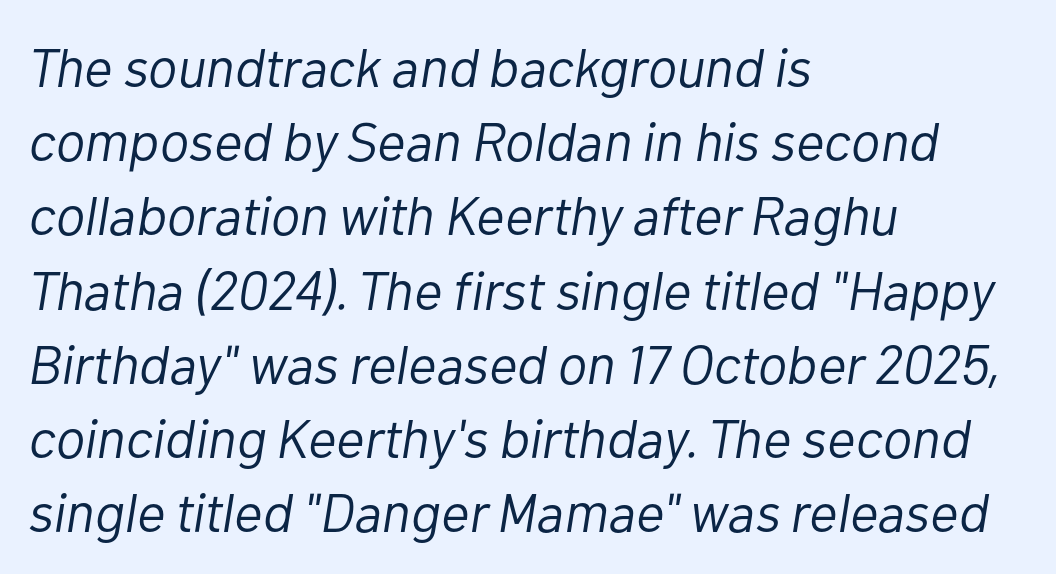
The image shows 55 px light type, italic (leaning right); set left-aligned, normal line spacing (1.35x), normal letter spacing, not underlined; low stroke contrast and a medium x-height.
